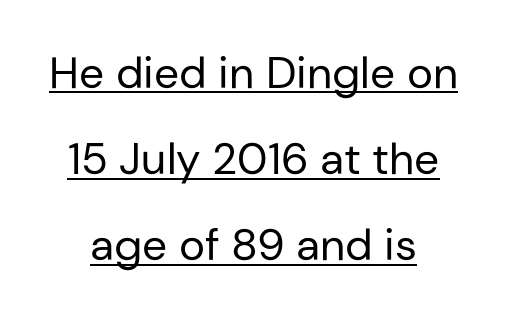
Students, observe: this is what heavily led, spacious text looks like. The letters look calm and open, with moderate or lighter stems. A continuous stroke trails under the words, as in a hyperlink. Typographically, this falls in the sans-serif category.
